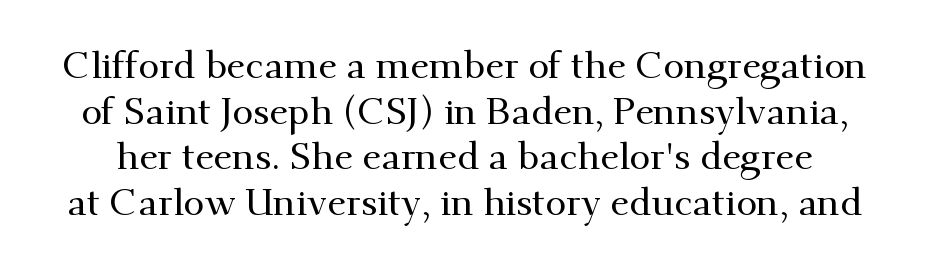
Q: Is the text italic (slanted)? A: No, it is upright.
Q: Is the typeface a serif or a sans-serif typeface? A: Serif.
Q: Is the text underlined? A: No.
Q: Is the spacing between letters normal or unusually wide? A: Normal.
Q: Width (condensed, normal, or wide)? A: Normal.
Q: Stroke contrast? A: Medium.
Q: x-height? A: Small.
Q: Monospaced? A: No.
